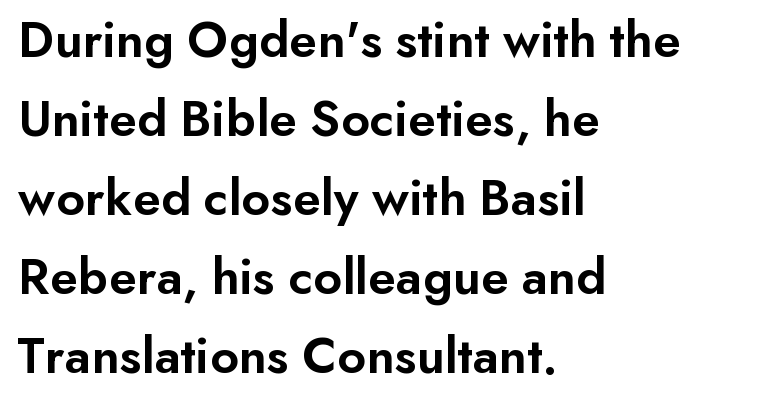
The image shows 53 px semibold sans-serif type, upright; set left-aligned, normal line spacing (1.49x), normal letter spacing, not underlined; low stroke contrast and a small x-height.
